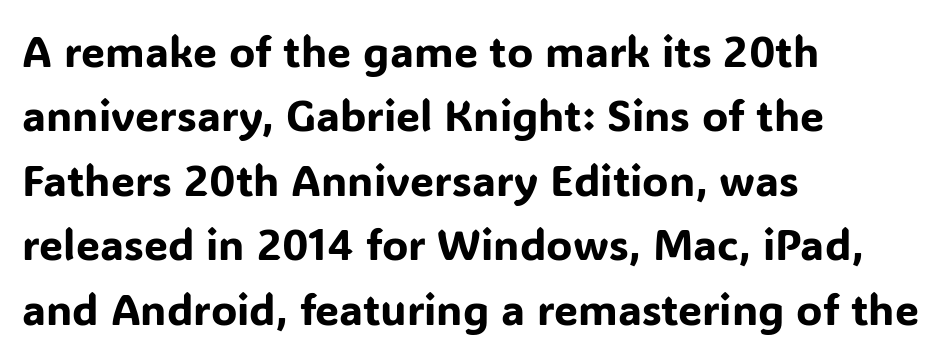
The specimen omits any rule beneath the text block's lines. Note the varied advance widths — an 'i' is clearly narrower than an 'm'. The paragraph shown leans on its left margin. Posture: upright roman. Is this a sans? Yes — the strokes have no serifs. How would I describe the line gaps? Plain and ordinary.
